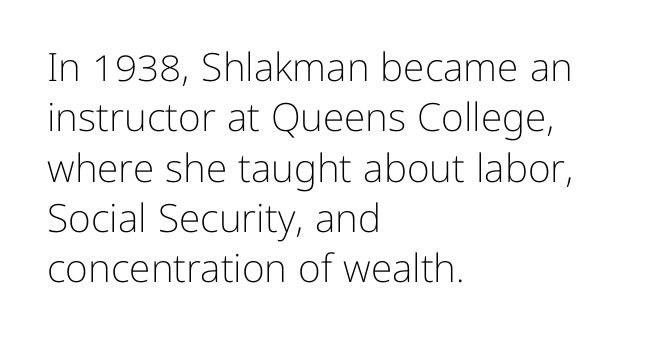
{"serif": "no", "italic": "no", "bold": "no", "weight": "light", "width": "normal", "stroke_contrast": "low", "x_height": "medium", "monospaced": "no", "underline": "no", "align": "left", "line_spacing": "normal", "line_spacing_ratio": 1.29, "letter_spacing": "normal", "letter_spacing_em": 0.0, "glyph_px": 39}
